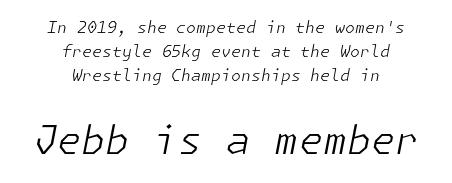
The image shows 39 px light type, italic (leaning right); set centered, normal line spacing (1.49x), normal letter spacing, not underlined; the second (bottom) block is 2.44x larger; low stroke contrast and a medium x-height.
